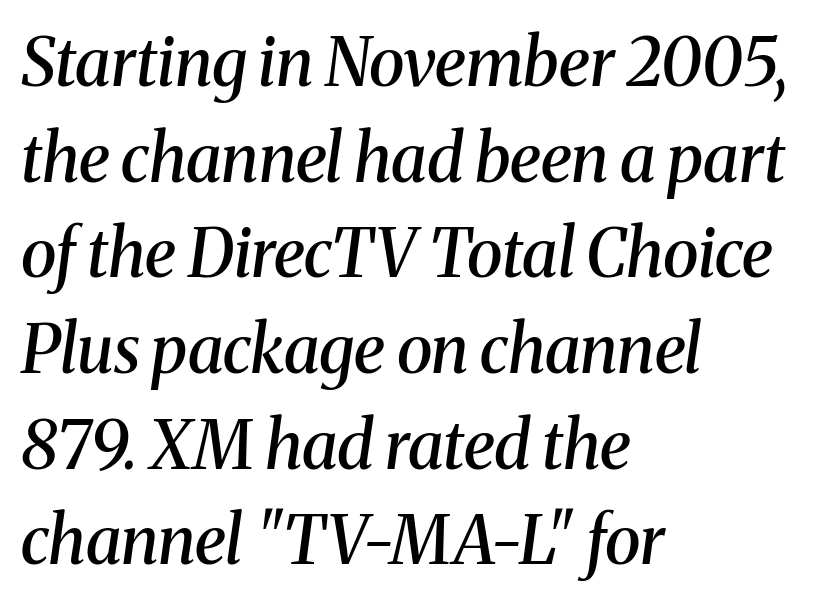
Q: Is the text bold? A: Semi-bold.
Q: Is the text italic (slanted)? A: Yes, it leans right by about 8 degrees.
Q: Is the typeface a serif or a sans-serif typeface? A: Serif.
Q: Is the text underlined? A: No.
Q: How is the paragraph aligned? A: Left-aligned.
Q: Is the spacing between letters normal or unusually wide? A: Normal.
Q: Is the spacing between lines tight, normal or loose? A: Normal.
Q: Width (condensed, normal, or wide)? A: Normal.
Q: Stroke contrast? A: Medium.
Q: x-height? A: Medium.
Q: Monospaced? A: No.
